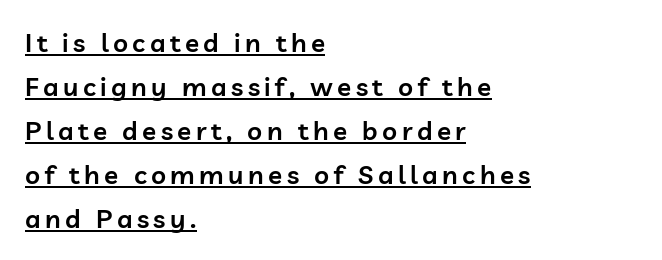
Caption: multi-line text, flush left, ragged right. Horizontal bands of white between lines are of average thickness. Notice the strokes are somewhat thickened but not fully heavy: this is a semibold. This rendering features underlined lettering. Is there any slant? The stems are plumb.
